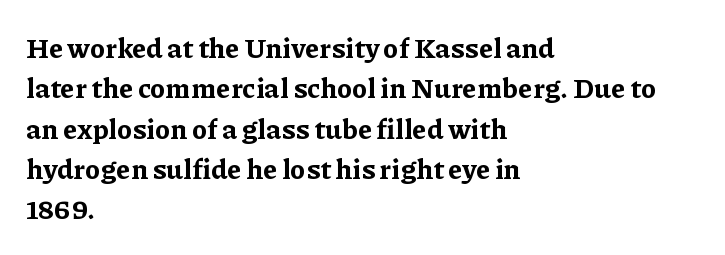
Weight: bold. The lines in this sample share a left origin and differ only in where they stop. Spacing verdict: proportional, widths tailored to each character. Note: serifs present on the glyphs. Does extra space separate the letters? No, they use regular spacing.
